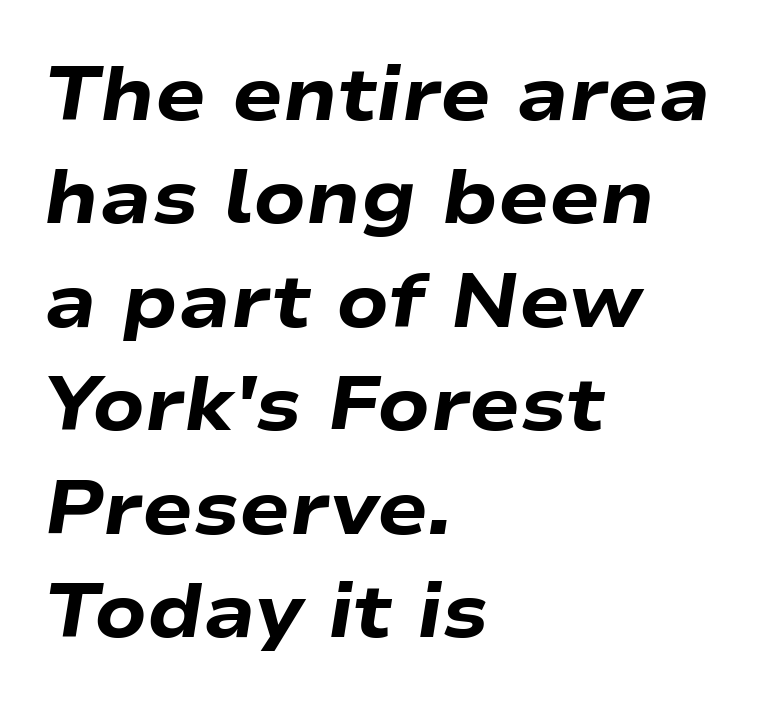
The image shows 75 px heavy, wide type, italic (leaning right); set left-aligned, normal line spacing (1.38x), normal letter spacing, not underlined; low stroke contrast and a medium x-height.
